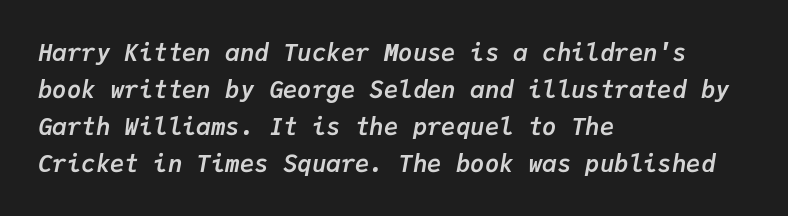
Compared with ordinary roman type, these characters are visibly tilted. Every row of glyphs begins at an identical x-position on the left. Words float on clear page, feet unadorned. What's the leading like? Ordinary, nothing unusual. Compared with typical body copy, the letter spacing here is the same.
